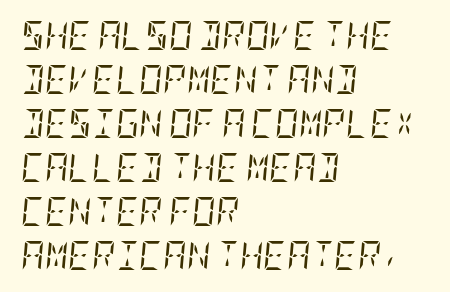
Q: Is the text bold? A: No.
Q: Is the text italic (slanted)? A: Yes, it leans right by about 5 degrees.
Q: Is the typeface a serif or a sans-serif typeface? A: Serif.
Q: Is the text underlined? A: No.
Q: How is the paragraph aligned? A: Left-aligned.
Q: Is the spacing between letters normal or unusually wide? A: Normal.
Q: Is the spacing between lines tight, normal or loose? A: Normal.
Q: Width (condensed, normal, or wide)? A: Condensed.
Q: Stroke contrast? A: Low.
Q: x-height? A: Large.
